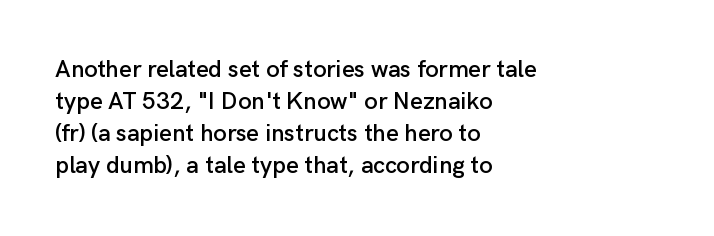
{"italic": "no", "underline": "no", "align": "left", "line_spacing": "normal", "line_spacing_ratio": 1.33, "letter_spacing": "normal", "letter_spacing_em": 0.0, "glyph_px": 24}
